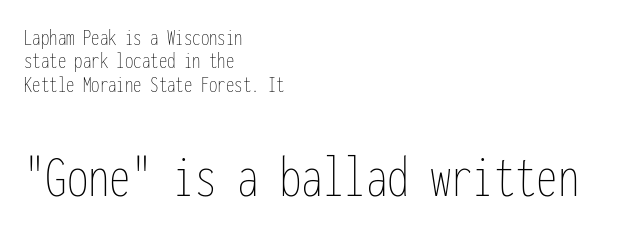
The image shows 61 px thin, condensed type, upright, monospaced; set left-aligned, tight line spacing (0.97x), normal letter spacing, not underlined; the second (bottom) block is 2.54x larger; low stroke contrast and a medium x-height.
